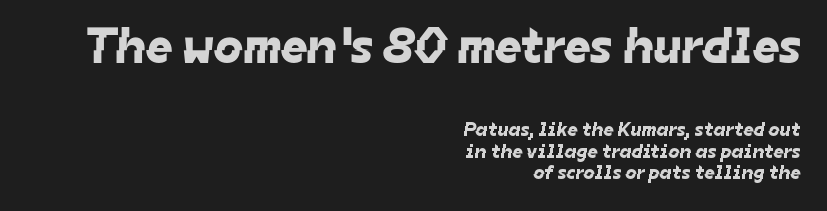
Q: Is the typeface a serif or a sans-serif typeface? A: Sans-serif.
Q: Is the text underlined? A: No.
Q: How is the paragraph aligned? A: Right-aligned.
Q: Is the spacing between letters normal or unusually wide? A: Normal.
Q: Is the spacing between lines tight, normal or loose? A: Tight.
Q: Which block of text is set in a larger size, the first (top) or the second (bottom)? A: The first (top) one.
Q: Width (condensed, normal, or wide)? A: Normal.
Q: Stroke contrast? A: Low.
Q: x-height? A: Medium.
Q: Monospaced? A: No.
